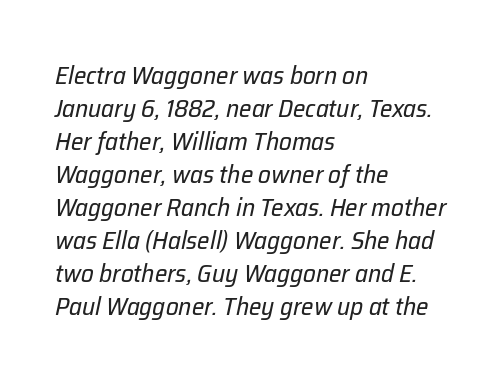
Q: Is the text bold? A: No.
Q: Is the text italic (slanted)? A: Yes, it leans right by about 12 degrees.
Q: Is the text underlined? A: No.
Q: How is the paragraph aligned? A: Left-aligned.
Q: Is the spacing between letters normal or unusually wide? A: Normal.
Q: Is the spacing between lines tight, normal or loose? A: Normal.
